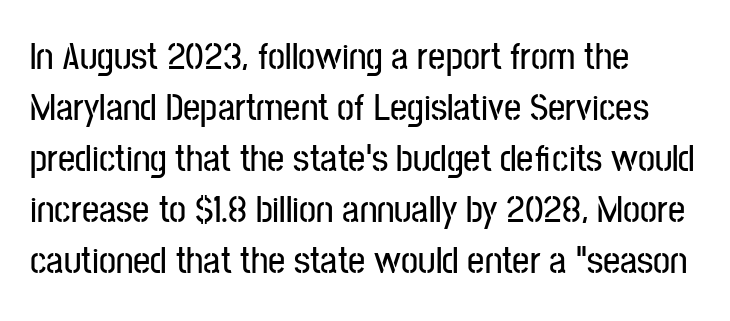
This is roman type, the default non-slanted kind. These lines stack with their left ends in a neat column. The vertical gap from one line to the next is medium. Descender tails drop into unmarked territory. Here the designer chose a conventional face with non-uniform glyph widths.
